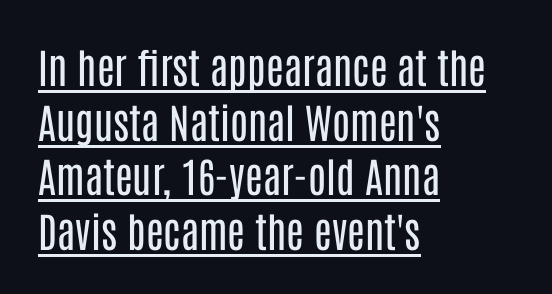
Q: Is the text bold? A: No.
Q: Is the text italic (slanted)? A: No, it is upright.
Q: Is the typeface a serif or a sans-serif typeface? A: Sans-serif.
Q: Is the text underlined? A: Yes.
Q: How is the paragraph aligned? A: Left-aligned.
Q: Is the spacing between letters normal or unusually wide? A: Normal.
Q: Is the spacing between lines tight, normal or loose? A: Normal.
Q: Width (condensed, normal, or wide)? A: Condensed.
Q: Stroke contrast? A: Low.
Q: x-height? A: Large.
Q: Monospaced? A: No.
